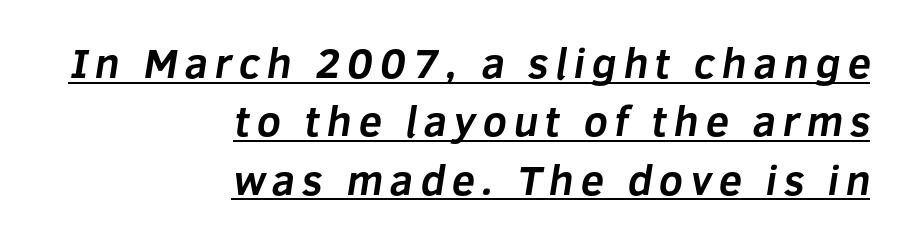
The image shows 42 px bold sans-serif type; set right-aligned, normal line spacing (1.39x), underlined; low stroke contrast and a medium x-height.
